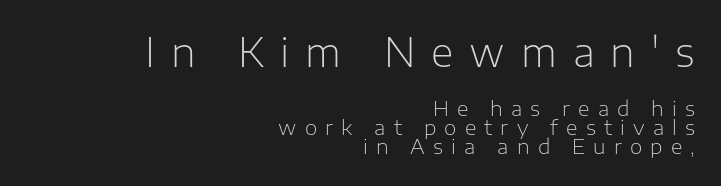
{"serif": "no", "italic": "no", "bold": "no", "weight": "light", "width": "normal", "stroke_contrast": "low", "x_height": "medium", "monospaced": "no", "underline": "no", "align": "right", "line_spacing": "tight", "line_spacing_ratio": 0.96, "letter_spacing": "wide", "letter_spacing_em": 0.41, "larger_block": "first", "size_ratio": 1.95, "glyph_px": 39}
